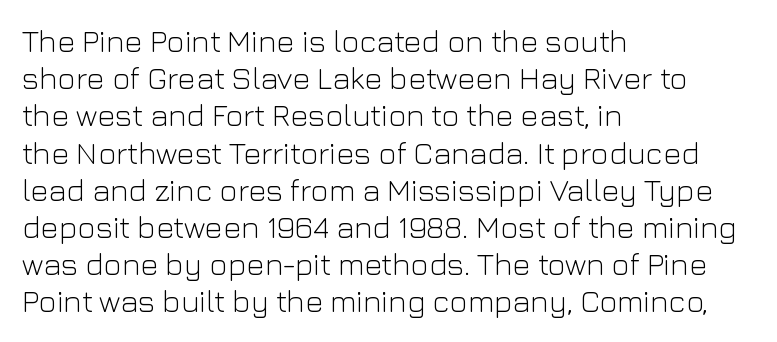
You could not count columns in this text — the font is proportionally spaced. The gaps between neighbouring characters are ordinary and unremarkable. Summary of weight: not heavy and not bold. The paragraph shown leans on its left margin.
